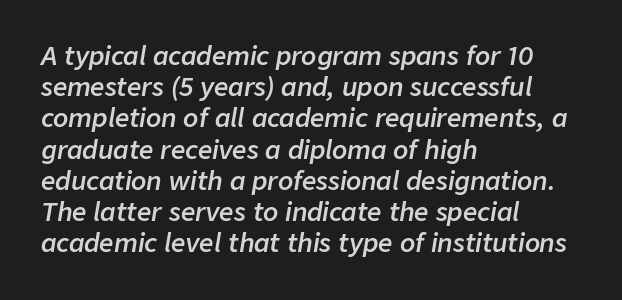
{"italic": "yes", "lean": "right", "slant_degrees": 9, "bold": "semi", "underline": "no", "align": "left", "line_spacing": "normal", "line_spacing_ratio": 1.25, "letter_spacing": "normal", "letter_spacing_em": 0.0, "glyph_px": 25}
